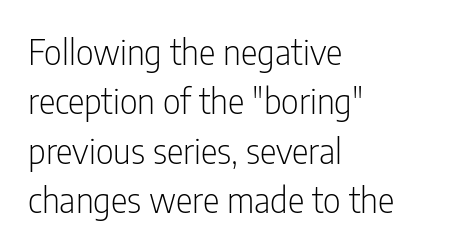
Q: Is the text bold? A: No.
Q: Is the text italic (slanted)? A: No, it is upright.
Q: Is the typeface a serif or a sans-serif typeface? A: Sans-serif.
Q: Is the text underlined? A: No.
Q: How is the paragraph aligned? A: Left-aligned.
Q: Is the spacing between letters normal or unusually wide? A: Normal.
Q: Is the spacing between lines tight, normal or loose? A: Normal.
Q: Width (condensed, normal, or wide)? A: Condensed.
Q: Stroke contrast? A: Low.
Q: x-height? A: Medium.
Q: Monospaced? A: No.
